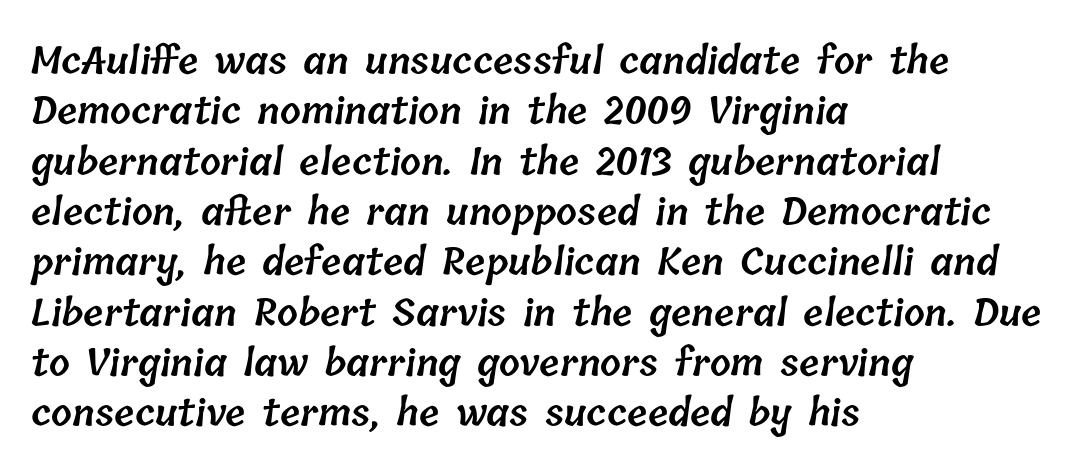
{"bold": "semi", "weight": "semibold", "width": "normal", "stroke_contrast": "low", "x_height": "medium", "monospaced": "no", "underline": "no", "align": "left", "line_spacing": "normal", "line_spacing_ratio": 1.36, "letter_spacing": "normal", "letter_spacing_em": 0.0, "glyph_px": 37}
